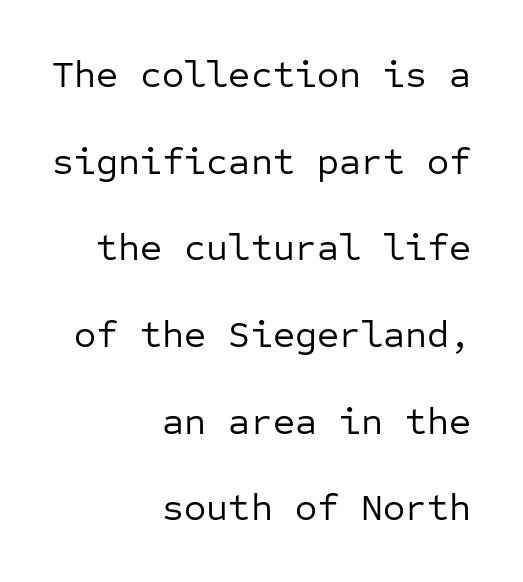
The image shows 38 px regular-weight sans-serif type, upright, monospaced; set right-aligned, loose line spacing (2.28x), normal letter spacing, not underlined; low stroke contrast and a medium x-height.
